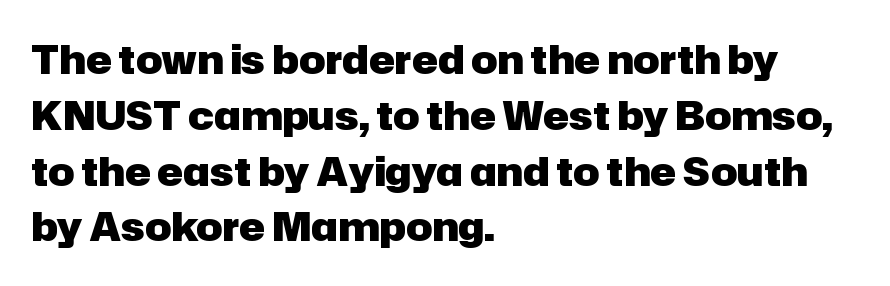
The image shows 39 px heavy sans-serif type, upright; set left-aligned, normal line spacing (1.43x), normal letter spacing, not underlined; low stroke contrast and a medium x-height.
